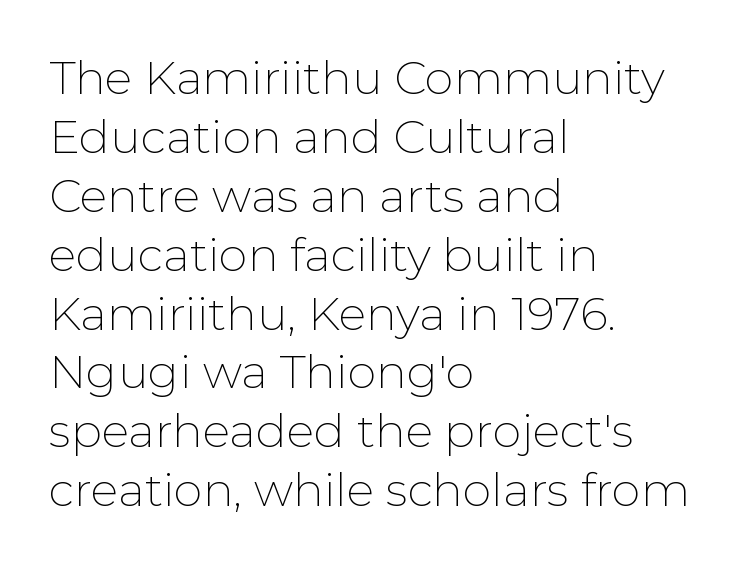
{"serif": "no", "italic": "no", "bold": "no", "weight": "thin", "width": "normal", "stroke_contrast": "low", "x_height": "medium", "monospaced": "no", "underline": "no", "align": "left", "line_spacing": "normal", "line_spacing_ratio": 1.28, "letter_spacing": "normal", "letter_spacing_em": 0.0, "glyph_px": 46}
